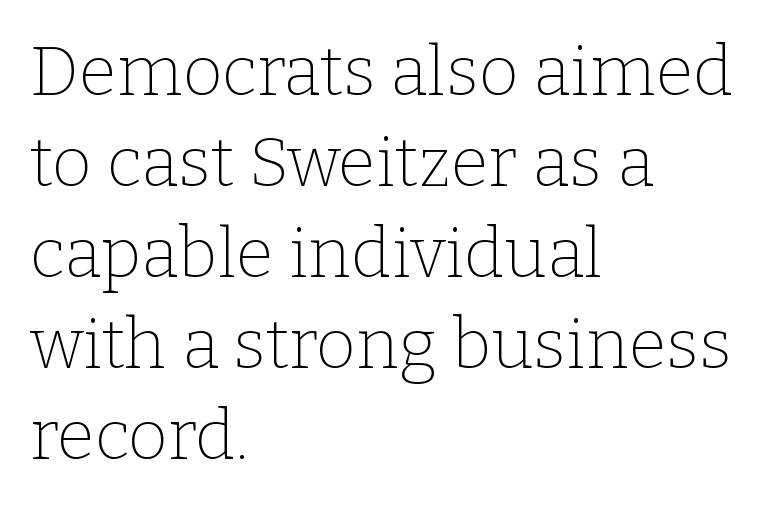
The image shows 69 px thin serif type, upright; set left-aligned, normal line spacing (1.32x), normal letter spacing, not underlined; low stroke contrast and a medium x-height.
